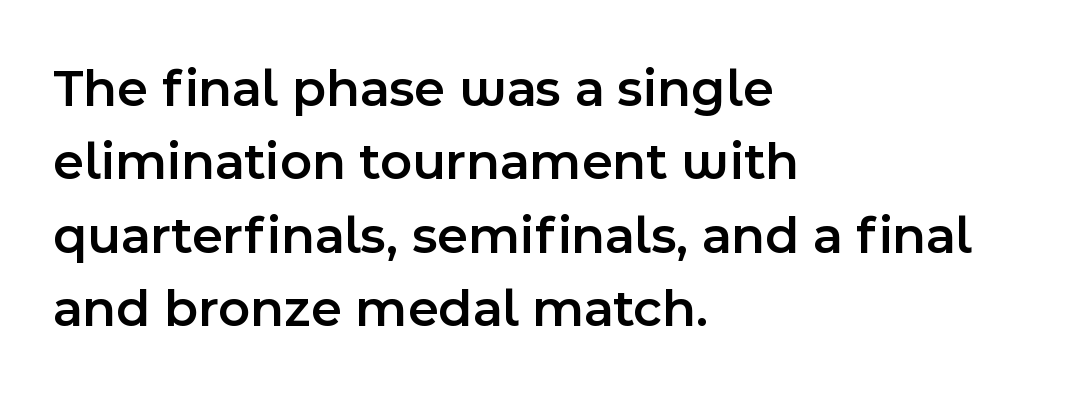
Q: Is the text bold? A: Semi-bold.
Q: Is the text italic (slanted)? A: No, it is upright.
Q: Is the typeface a serif or a sans-serif typeface? A: Sans-serif.
Q: Is the text underlined? A: No.
Q: How is the paragraph aligned? A: Left-aligned.
Q: Is the spacing between letters normal or unusually wide? A: Normal.
Q: Is the spacing between lines tight, normal or loose? A: Normal.
Q: Width (condensed, normal, or wide)? A: Normal.
Q: x-height? A: Medium.
Q: Monospaced? A: No.
